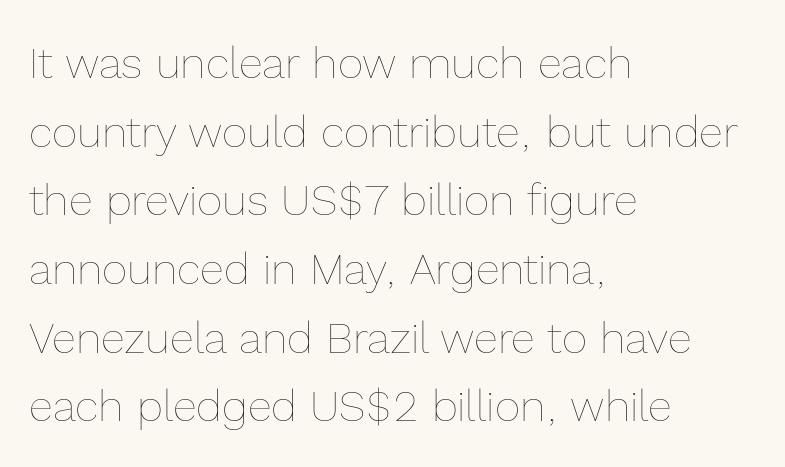
Q: Is the text bold? A: No.
Q: Is the text italic (slanted)? A: No, it is upright.
Q: Is the text underlined? A: No.
Q: How is the paragraph aligned? A: Left-aligned.
Q: Is the spacing between letters normal or unusually wide? A: Normal.
Q: Is the spacing between lines tight, normal or loose? A: Normal.
Q: Width (condensed, normal, or wide)? A: Normal.
Q: x-height? A: Medium.
Q: Monospaced? A: No.
